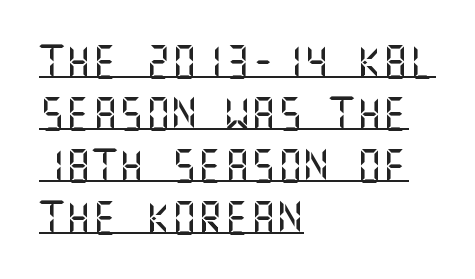
{"serif": "no", "italic": "no", "width": "normal", "stroke_contrast": "medium", "x_height": "large", "underline": "yes", "align": "left", "line_spacing": "normal", "line_spacing_ratio": 1.58, "letter_spacing": "normal", "letter_spacing_em": 0.0, "glyph_px": 33}
